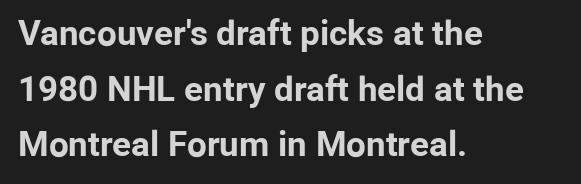
Q: Is the text bold? A: Yes.
Q: Is the text italic (slanted)? A: No, it is upright.
Q: Is the typeface a serif or a sans-serif typeface? A: Sans-serif.
Q: Is the text underlined? A: No.
Q: How is the paragraph aligned? A: Left-aligned.
Q: Is the spacing between letters normal or unusually wide? A: Normal.
Q: Is the spacing between lines tight, normal or loose? A: Normal.
Q: Width (condensed, normal, or wide)? A: Normal.
Q: Stroke contrast? A: Low.
Q: x-height? A: Medium.
Q: Monospaced? A: No.
